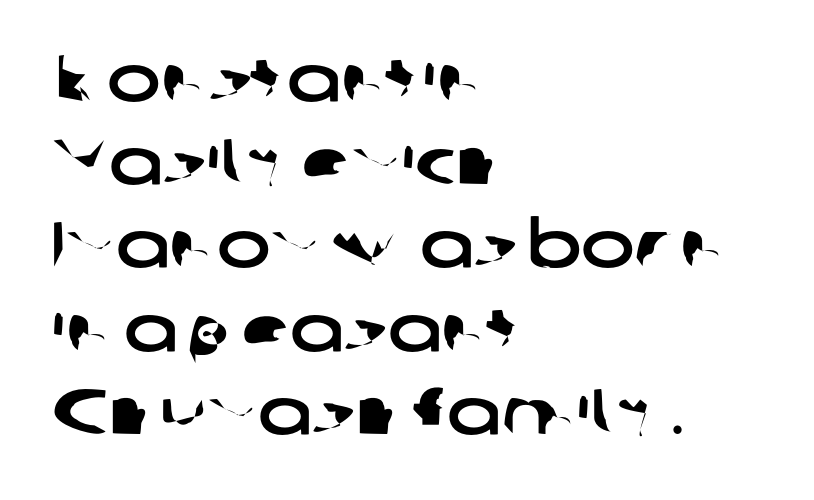
The image shows 64 px wide sans-serif type; set left-aligned, normal line spacing (1.3x), normal letter spacing, not underlined; low stroke contrast and a medium x-height.
